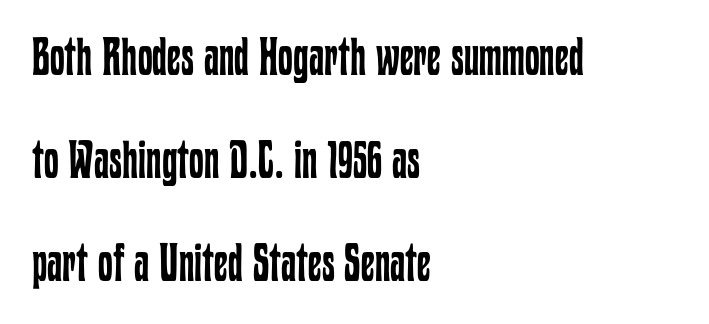
The image shows 53 px regular-weight, condensed type, upright; set left-aligned, loose line spacing (1.94x), normal letter spacing, not underlined; low stroke contrast and a medium x-height.
